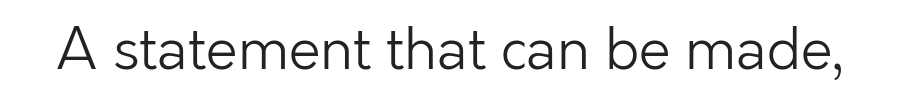
Q: Is the text bold? A: No.
Q: Is the text italic (slanted)? A: No, it is upright.
Q: Is the typeface a serif or a sans-serif typeface? A: Sans-serif.
Q: Is the text underlined? A: No.
Q: Is the spacing between letters normal or unusually wide? A: Normal.
Q: Width (condensed, normal, or wide)? A: Normal.
Q: Stroke contrast? A: Low.
Q: x-height? A: Medium.
Q: Monospaced? A: No.
